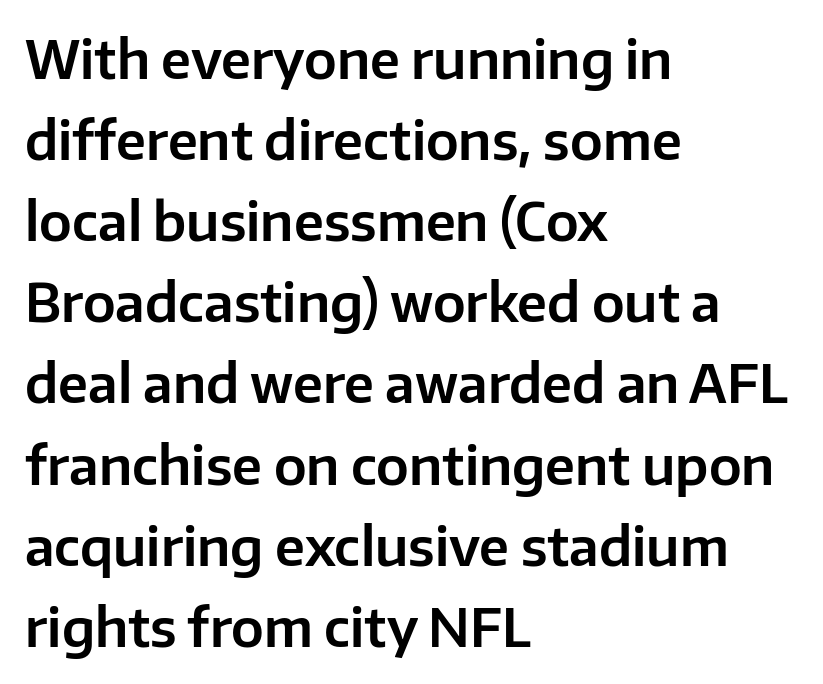
Rendered with straight, roman letterforms. Check under the words: just untouched page. Characters follow at the spacing the type designer built in. Varying glyph widths throughout — classic text-font behaviour.
